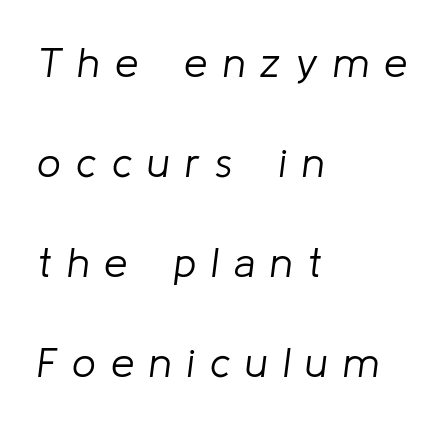
The image shows 42 px light type, italic (leaning right); set left-aligned, loose line spacing (2.38x), unusually wide letter spacing (+0.36 em), not underlined; low stroke contrast and a medium x-height.
